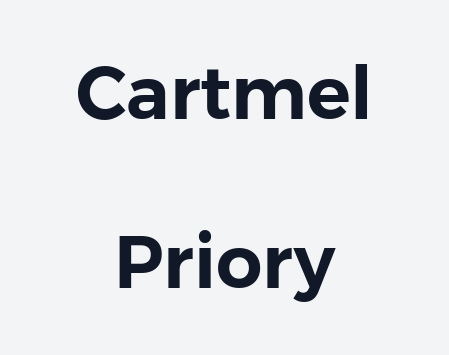
{"serif": "no", "italic": "no", "width": "normal", "stroke_contrast": "low", "x_height": "medium", "monospaced": "no", "underline": "no", "align": "center", "line_spacing": "loose", "line_spacing_ratio": 2.31, "letter_spacing": "normal", "letter_spacing_em": 0.0, "glyph_px": 73}
